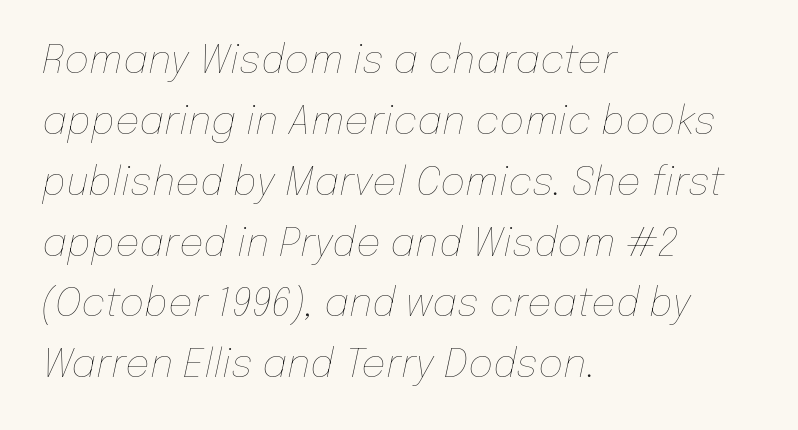
Q: Is the text bold? A: No.
Q: Is the text italic (slanted)? A: Yes, it leans right by about 12 degrees.
Q: Is the text underlined? A: No.
Q: How is the paragraph aligned? A: Left-aligned.
Q: Is the spacing between letters normal or unusually wide? A: Normal.
Q: Is the spacing between lines tight, normal or loose? A: Normal.
Q: Width (condensed, normal, or wide)? A: Normal.
Q: Stroke contrast? A: Low.
Q: x-height? A: Medium.
Q: Monospaced? A: No.
